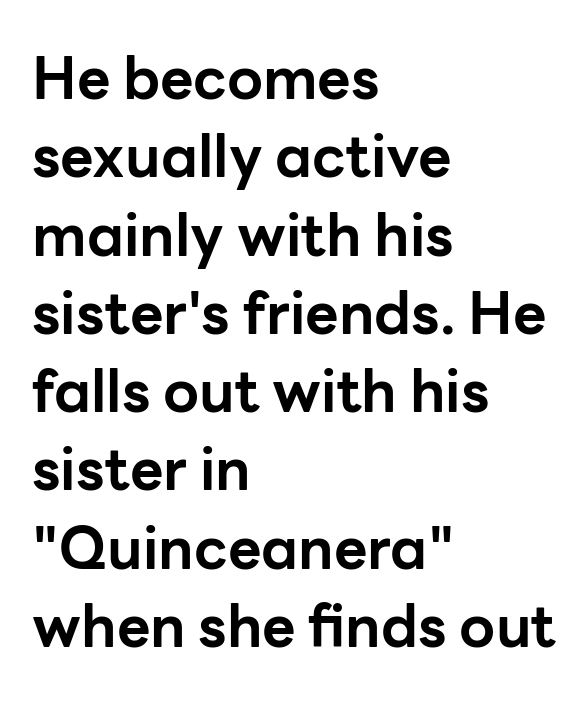
Q: Is the text bold? A: Yes.
Q: Is the text italic (slanted)? A: No, it is upright.
Q: Is the typeface a serif or a sans-serif typeface? A: Sans-serif.
Q: Is the text underlined? A: No.
Q: How is the paragraph aligned? A: Left-aligned.
Q: Is the spacing between letters normal or unusually wide? A: Normal.
Q: Is the spacing between lines tight, normal or loose? A: Normal.
Q: Width (condensed, normal, or wide)? A: Normal.
Q: Stroke contrast? A: Low.
Q: x-height? A: Medium.
Q: Monospaced? A: No.
